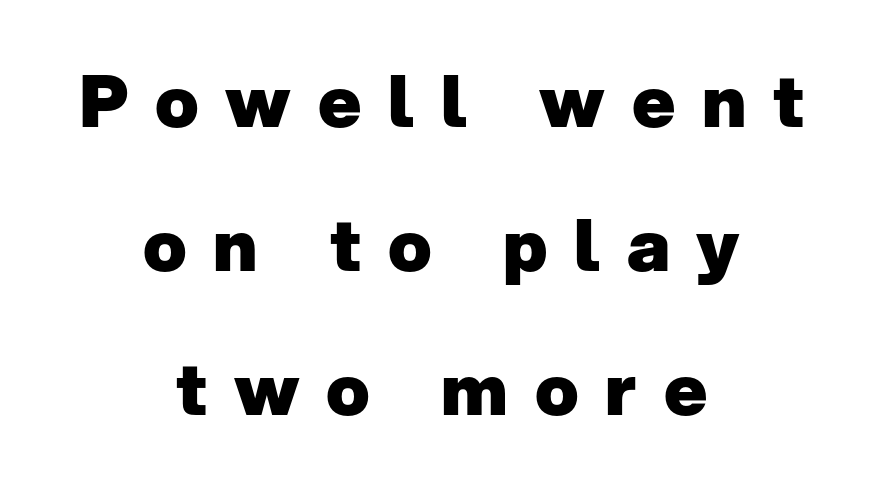
The image shows 72 px heavy sans-serif type, upright; set centered, loose line spacing (2.0x), unusually wide letter spacing (+0.37 em), not underlined; low stroke contrast and a medium x-height.
